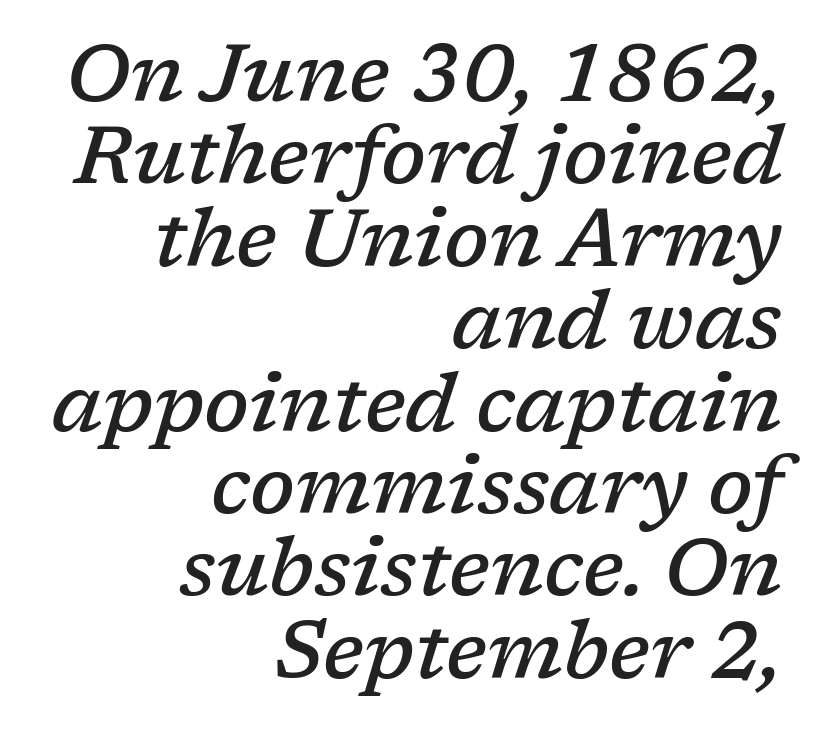
A student would call this right alignment; a typographer would say flush right, rag left. The line texture is even and compact thanks to regular tracking. Each letter keeps its own natural width here, so spacing adapts to shape. Descender tails drop into unmarked territory. Typographically, this falls in the serif category.
